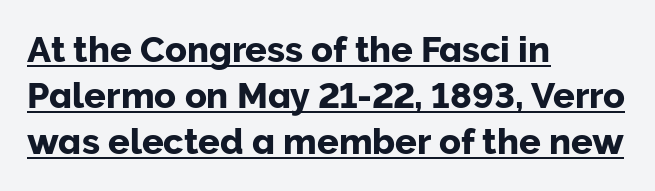
Q: Is the text italic (slanted)? A: No, it is upright.
Q: Is the typeface a serif or a sans-serif typeface? A: Sans-serif.
Q: Is the text underlined? A: Yes.
Q: How is the paragraph aligned? A: Left-aligned.
Q: Is the spacing between letters normal or unusually wide? A: Normal.
Q: Is the spacing between lines tight, normal or loose? A: Normal.
Q: Width (condensed, normal, or wide)? A: Normal.
Q: Stroke contrast? A: Low.
Q: x-height? A: Medium.
Q: Monospaced? A: No.
